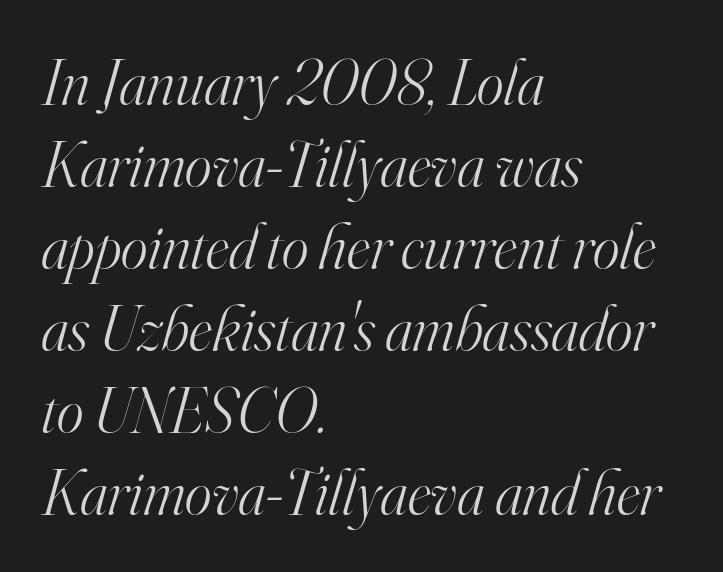
The image shows 64 px light serif type, italic (leaning right); set left-aligned, normal line spacing (1.28x), normal letter spacing, not underlined; high stroke contrast and a small x-height.
